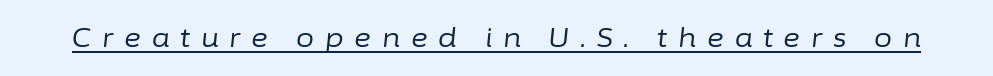
When letters slant like this, we call the style italic. Stems and bowls with no extra thickness — not bold. The letters are spread apart with noticeably loose tracking. Like a heading marked for emphasis, these lines bear an underscore.
